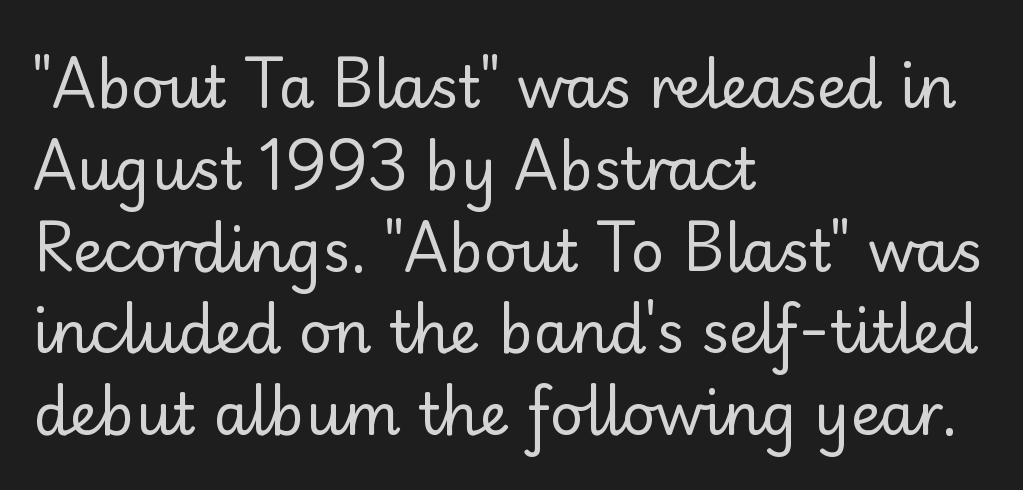
Q: Is the text bold? A: No.
Q: Is the text italic (slanted)? A: No, it is upright.
Q: Is the typeface a serif or a sans-serif typeface? A: Sans-serif.
Q: Is the text underlined? A: No.
Q: How is the paragraph aligned? A: Left-aligned.
Q: Is the spacing between letters normal or unusually wide? A: Normal.
Q: Is the spacing between lines tight, normal or loose? A: Normal.
Q: Width (condensed, normal, or wide)? A: Normal.
Q: Stroke contrast? A: Low.
Q: x-height? A: Small.
Q: Monospaced? A: No.
